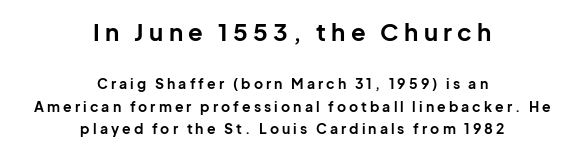
The image shows 24 px bold type, upright; set centered, normal line spacing (1.62x), unusually wide letter spacing (+0.22 em), not underlined; the first (top) block is 1.71x larger.
